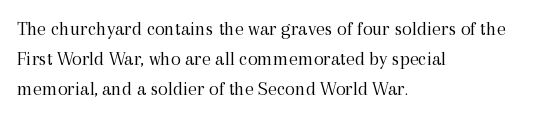
The image shows 20 px text type, upright; set left-aligned, normal line spacing (1.51x), normal letter spacing, not underlined.
